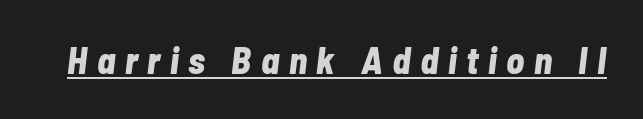
Q: Is the text bold? A: Yes.
Q: Is the text italic (slanted)? A: Yes, it leans right by about 7 degrees.
Q: Is the text underlined? A: Yes.
Q: Is the spacing between letters normal or unusually wide? A: Unusually wide.
Q: Width (condensed, normal, or wide)? A: Condensed.
Q: Stroke contrast? A: Low.
Q: x-height? A: Medium.
Q: Monospaced? A: No.
